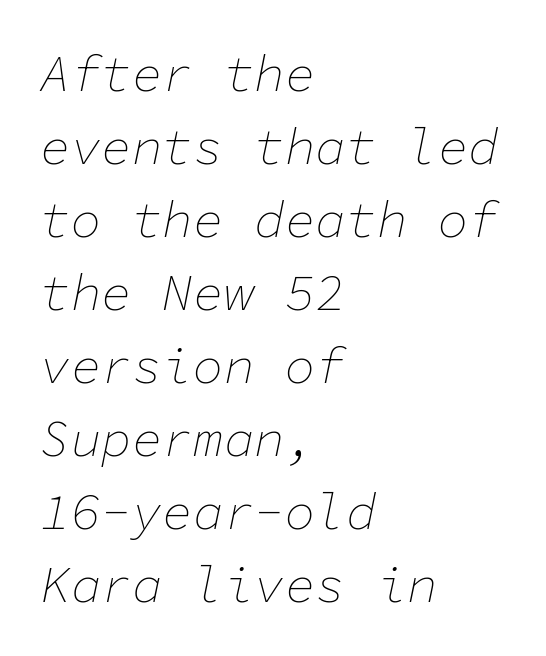
The image shows 51 px thin type, italic (leaning right), monospaced; set left-aligned, normal line spacing (1.43x), normal letter spacing, not underlined; low stroke contrast and a medium x-height.
